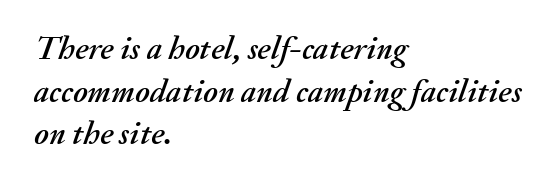
Q: Is the text italic (slanted)? A: Yes, it leans right by about 20 degrees.
Q: Is the text underlined? A: No.
Q: How is the paragraph aligned? A: Left-aligned.
Q: Is the spacing between letters normal or unusually wide? A: Normal.
Q: Is the spacing between lines tight, normal or loose? A: Normal.
Q: Width (condensed, normal, or wide)? A: Normal.
Q: Stroke contrast? A: Medium.
Q: x-height? A: Small.
Q: Monospaced? A: No.
